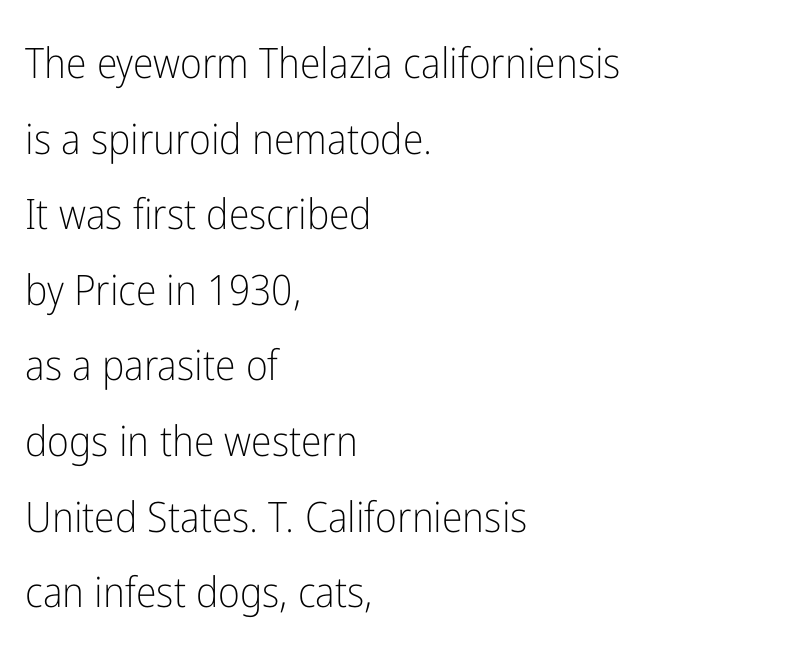
{"serif": "no", "italic": "no", "bold": "no", "weight": "light", "width": "condensed", "stroke_contrast": "low", "x_height": "medium", "monospaced": "no", "underline": "no", "align": "left", "line_spacing_ratio": 1.8, "letter_spacing": "normal", "letter_spacing_em": 0.0, "glyph_px": 42}
